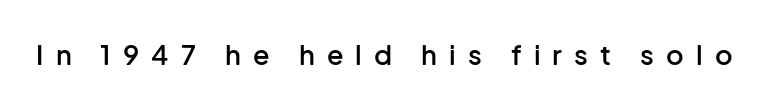
Q: Is the text bold? A: Semi-bold.
Q: Is the text italic (slanted)? A: No, it is upright.
Q: Is the text underlined? A: No.
Q: Is the spacing between letters normal or unusually wide? A: Unusually wide.
